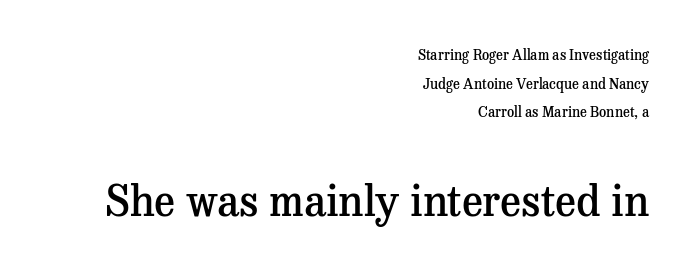
The passage shown is typed in a proportional face where columns would drift. Clear beneath every line of the passage. Line endings align vertically; line beginnings do not. In this sample the second text group is rendered at the bigger scale.
